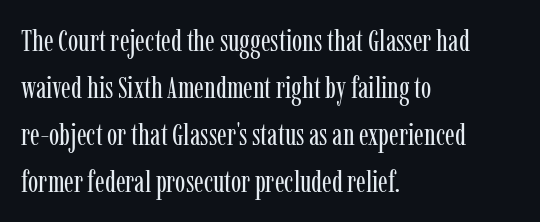
This sample has the flowing, uneven cadence of proportional lettering. Here the glyphs are tracked normally, forming tight word shapes. The typesetting does not lean heavy: it is not bold. No italicization has been applied; the sample stays upright.
